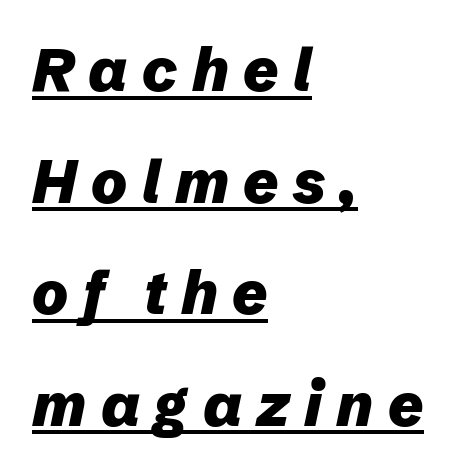
{"italic": "yes", "lean": "right", "slant_degrees": 12, "bold": "yes", "weight": "heavy", "width": "normal", "stroke_contrast": "low", "x_height": "medium", "monospaced": "no", "underline": "yes", "align": "left", "line_spacing_ratio": 1.86, "letter_spacing": "wide", "letter_spacing_em": 0.24, "glyph_px": 60}
